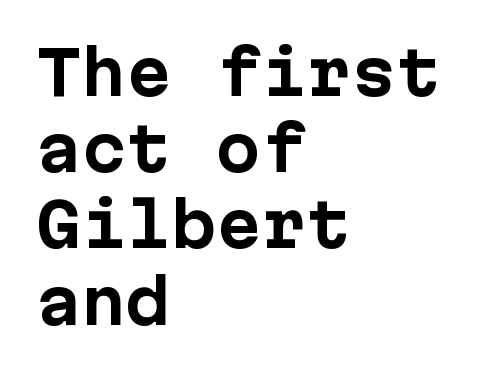
{"serif": "no", "italic": "no", "bold": "yes", "weight": "bold", "width": "normal", "stroke_contrast": "low", "x_height": "medium", "underline": "no", "align": "left", "line_spacing": "normal", "line_spacing_ratio": 1.27, "letter_spacing": "normal", "letter_spacing_em": 0.0, "glyph_px": 60}
